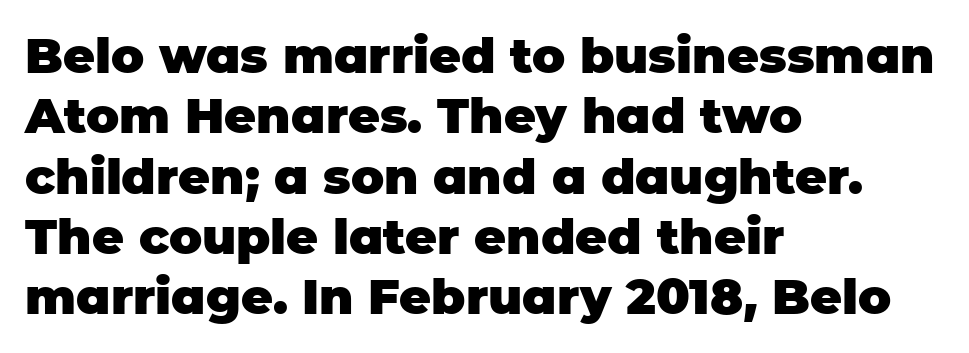
The image shows 49 px heavy sans-serif type, upright; set left-aligned, line spacing 1.23x, normal letter spacing, not underlined; low stroke contrast and a large x-height.
